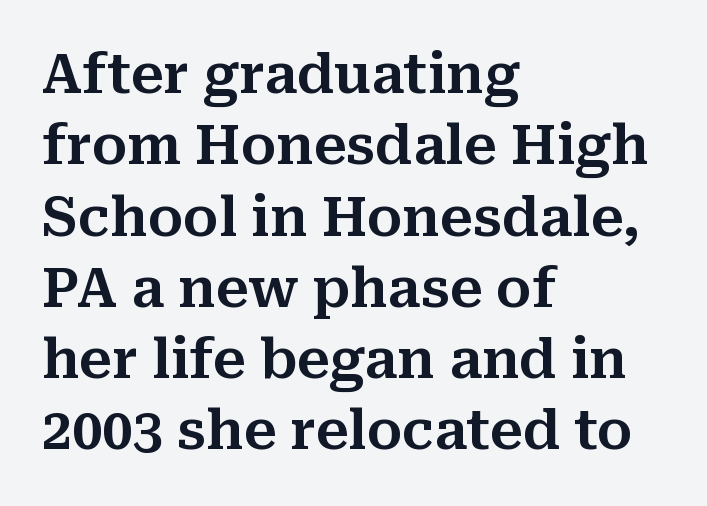
{"serif": "yes", "italic": "no", "width": "normal", "stroke_contrast": "medium", "x_height": "medium", "monospaced": "no", "underline": "no", "align": "left", "line_spacing": "normal", "line_spacing_ratio": 1.32, "letter_spacing": "normal", "letter_spacing_em": 0.0, "glyph_px": 54}
